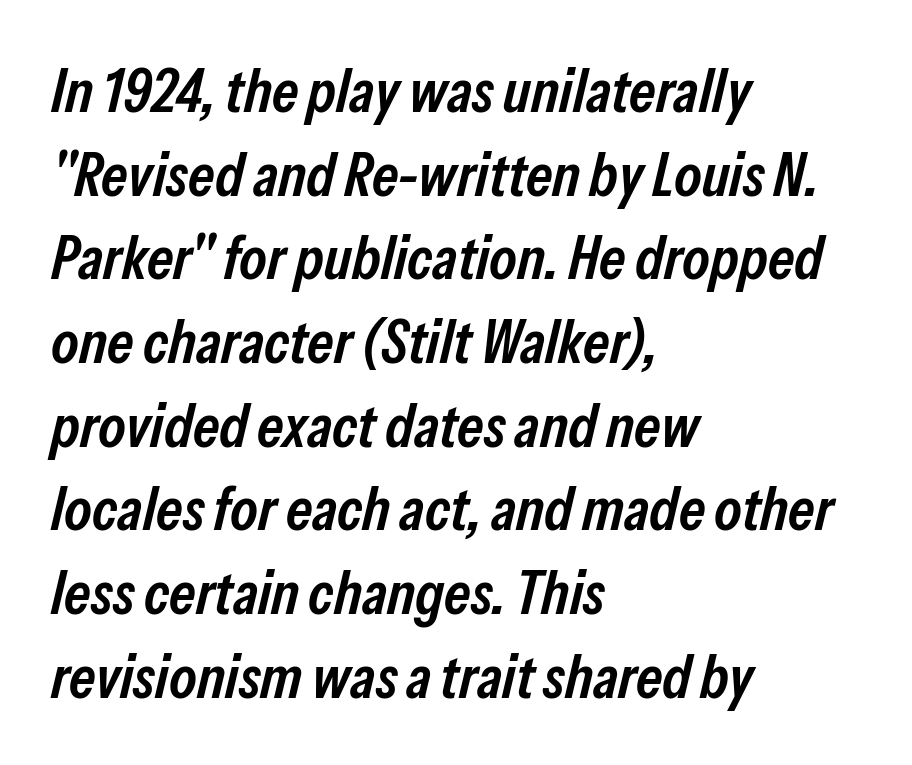
Q: Is the text bold? A: Semi-bold.
Q: Is the text italic (slanted)? A: Yes, it leans right by about 13 degrees.
Q: Is the text underlined? A: No.
Q: How is the paragraph aligned? A: Left-aligned.
Q: Is the spacing between letters normal or unusually wide? A: Normal.
Q: Is the spacing between lines tight, normal or loose? A: Normal.
Q: Width (condensed, normal, or wide)? A: Condensed.
Q: Stroke contrast? A: Low.
Q: x-height? A: Medium.
Q: Monospaced? A: No.
